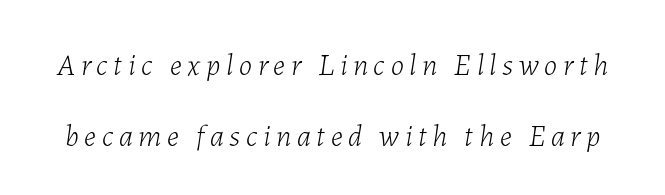
{"italic": "yes", "lean": "right", "slant_degrees": 7, "bold": "no", "weight": "light", "width": "normal", "stroke_contrast": "low", "x_height": "medium", "monospaced": "no", "underline": "no", "line_spacing": "loose", "line_spacing_ratio": 2.36, "glyph_px": 30}
